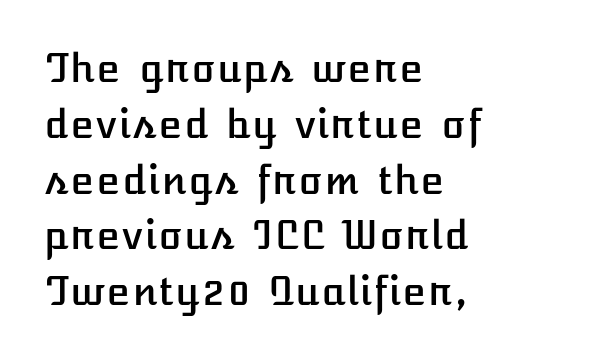
The image shows 39 px text type, upright; set left-aligned, normal line spacing (1.43x), normal letter spacing, not underlined; low stroke contrast and a medium x-height.
